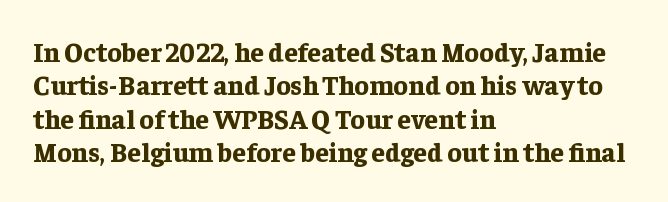
There is no visible air inserted between adjacent glyphs. Compared with a centered layout, this one pins lines to the left instead. The strokes are fattened all the way to bold. A typesetter would mark this as roman, not italic. The words here are not underlined.
